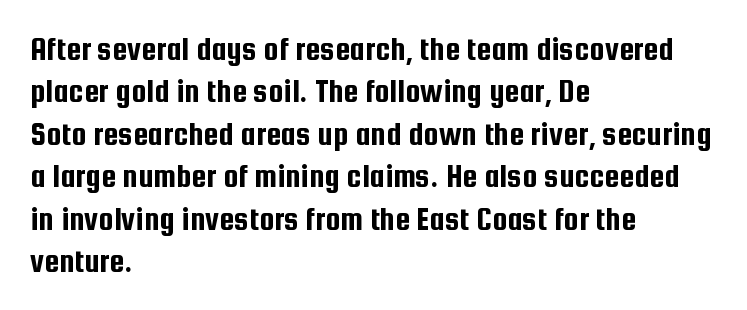
The image shows 34 px condensed sans-serif type, upright; set left-aligned, normal line spacing (1.25x), normal letter spacing, not underlined; low stroke contrast and a medium x-height.
